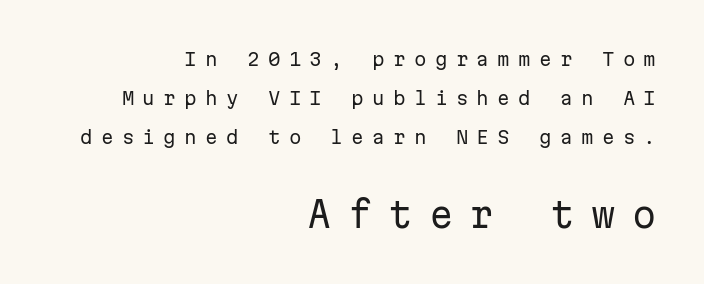
Q: Is the text bold? A: No.
Q: Is the text italic (slanted)? A: No, it is upright.
Q: Is the typeface a serif or a sans-serif typeface? A: Sans-serif.
Q: Is the text underlined? A: No.
Q: How is the paragraph aligned? A: Right-aligned.
Q: Is the spacing between letters normal or unusually wide? A: Unusually wide.
Q: Is the spacing between lines tight, normal or loose? A: Loose.
Q: Which block of text is set in a larger size, the first (top) or the second (bottom)? A: The second (bottom) one.
Q: Width (condensed, normal, or wide)? A: Normal.
Q: Stroke contrast? A: Low.
Q: x-height? A: Medium.
Q: Monospaced? A: Yes.
